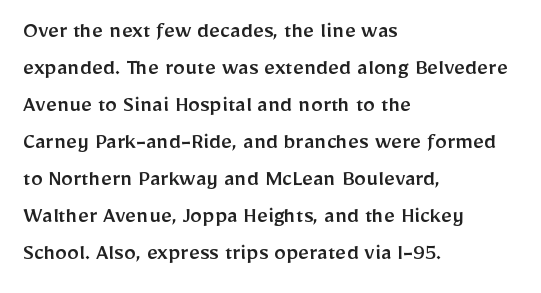
{"italic": "no", "underline": "no", "align": "left", "line_spacing": "normal", "line_spacing_ratio": 1.54, "letter_spacing": "normal", "letter_spacing_em": 0.0, "glyph_px": 24}
